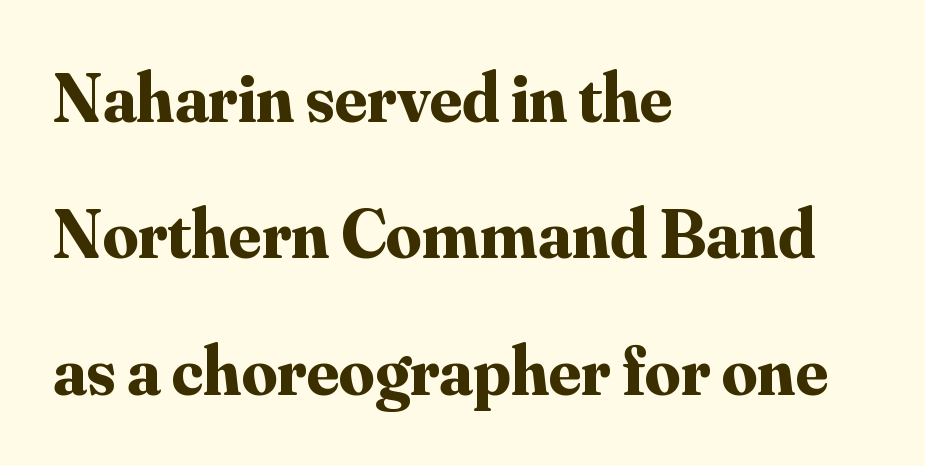
The lines are quadded left. Strong, thick strokes mark this as bold type. Examine the stroke ends and you'll spot serifs. Tall strokes in this sample are plumb rather than angled.
